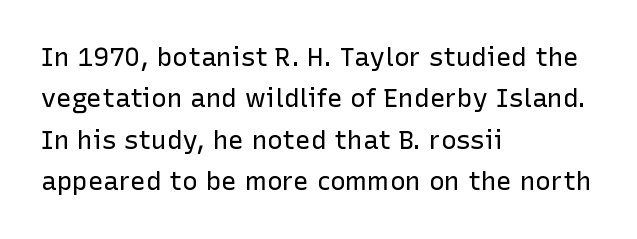
The image shows 26 px text type, upright; set left-aligned, normal line spacing (1.59x), normal letter spacing, not underlined.
